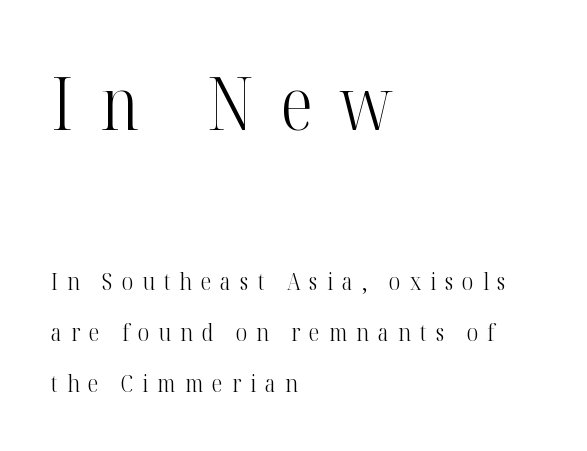
{"serif": "yes", "italic": "no", "bold": "no", "weight": "light", "width": "condensed", "stroke_contrast": "high", "x_height": "medium", "monospaced": "no", "underline": "no", "align": "left", "line_spacing": "loose", "line_spacing_ratio": 2.12, "letter_spacing": "wide", "letter_spacing_em": 0.37, "larger_block": "first", "size_ratio": 3.04, "glyph_px": 73}
